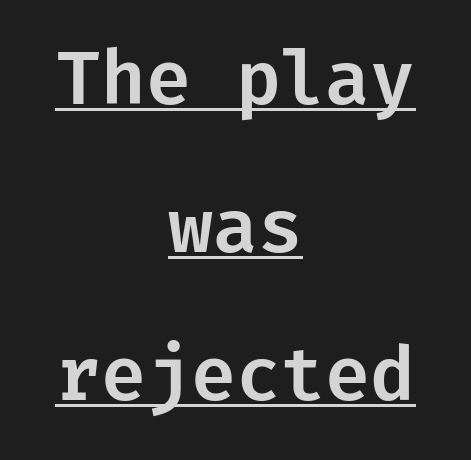
{"serif": "no", "italic": "no", "width": "normal", "stroke_contrast": "low", "x_height": "medium", "underline": "yes", "align": "center", "line_spacing": "loose", "line_spacing_ratio": 2.03, "letter_spacing": "normal", "letter_spacing_em": 0.0, "glyph_px": 73}
